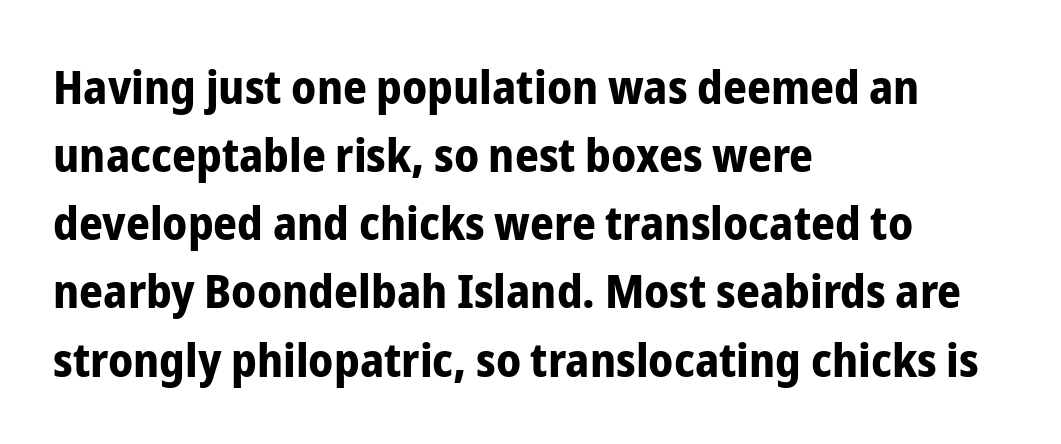
The image shows 47 px bold, condensed sans-serif type, upright; set left-aligned, normal line spacing (1.45x), normal letter spacing, not underlined; low stroke contrast and a medium x-height.
